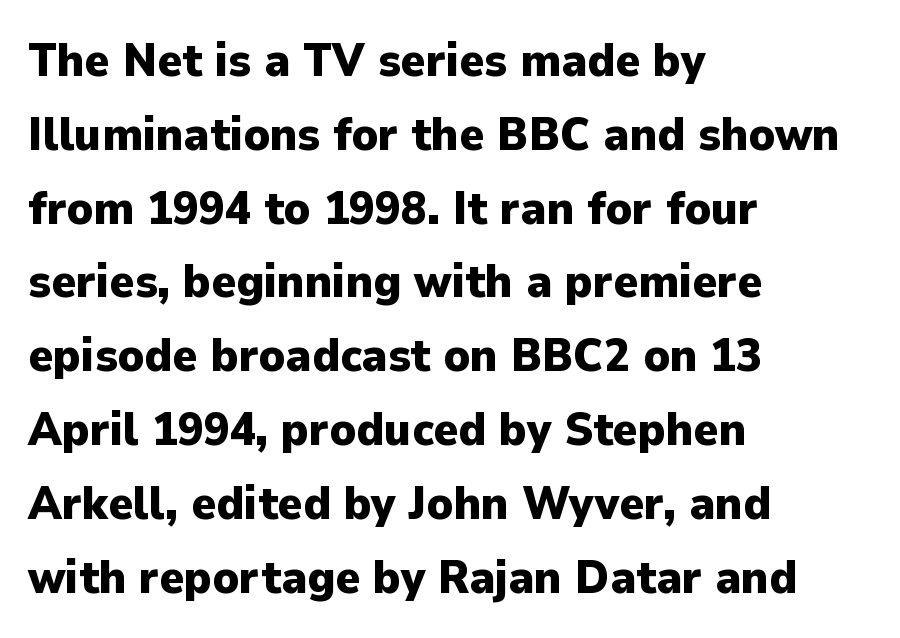
Words float on clear page, feet unadorned. Classification — sans serif. In terms of leading, this rendering sits right in the middle. These words are printed bold, with thick strokes throughout. The font's upright variant was chosen for this text. You could not count columns in this text — the font is proportionally spaced.
